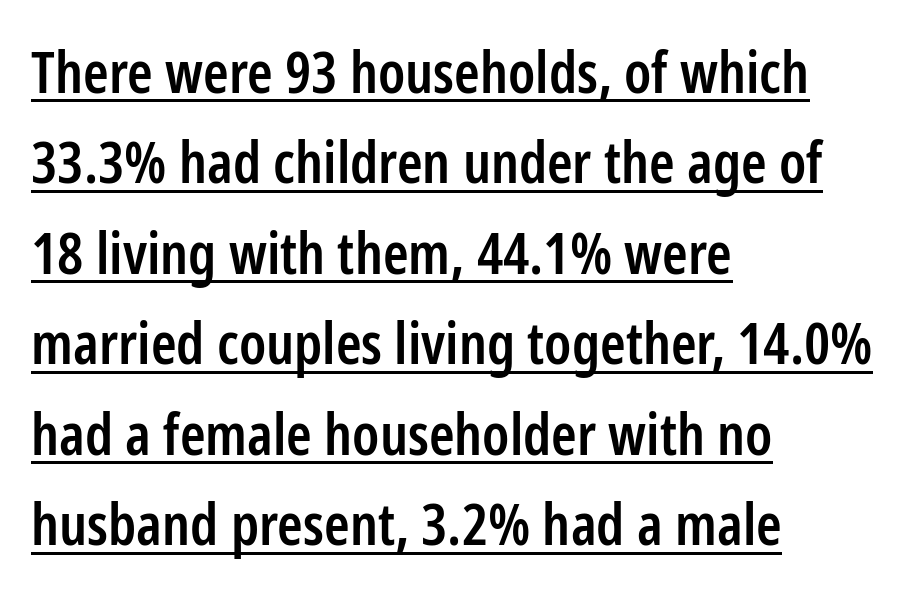
The image shows 58 px semibold, condensed sans-serif type, upright; set left-aligned, normal line spacing (1.56x), normal letter spacing, underlined; low stroke contrast and a medium x-height.
